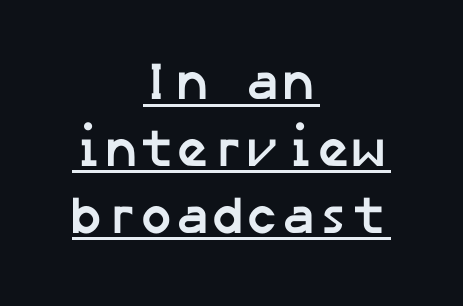
{"serif": "no", "bold": "yes", "weight": "semibold", "width": "normal", "stroke_contrast": "low", "x_height": "medium", "underline": "yes", "align": "center", "line_spacing": "normal", "line_spacing_ratio": 1.26, "letter_spacing": "normal", "letter_spacing_em": 0.0, "glyph_px": 53}
